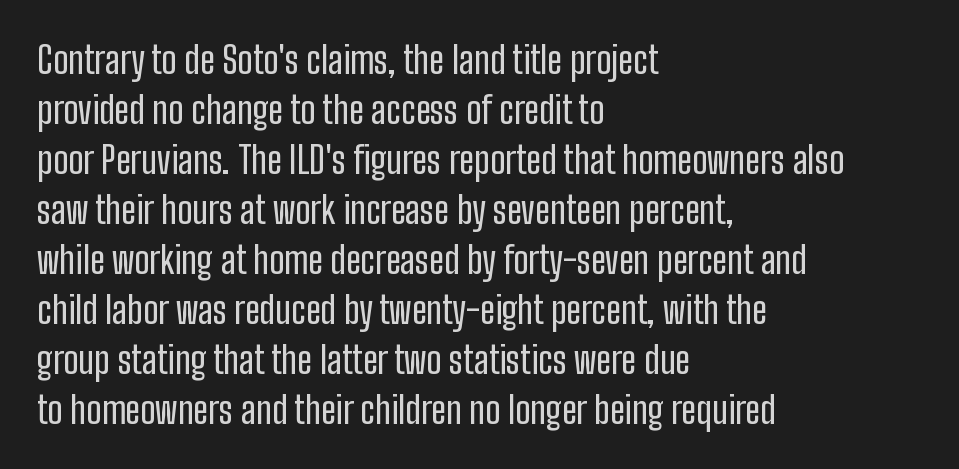
{"serif": "no", "italic": "no", "width": "condensed", "stroke_contrast": "low", "x_height": "medium", "monospaced": "no", "underline": "no", "align": "left", "line_spacing": "normal", "line_spacing_ratio": 1.35, "letter_spacing": "normal", "letter_spacing_em": 0.0, "glyph_px": 37}
